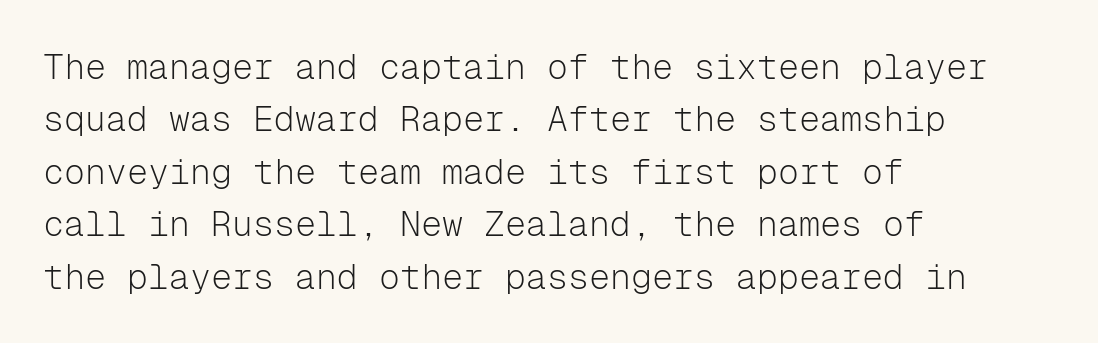
{"serif": "no", "italic": "no", "bold": "no", "weight": "light", "width": "normal", "stroke_contrast": "low", "x_height": "medium", "monospaced": "yes", "underline": "no", "align": "left", "line_spacing": "normal", "line_spacing_ratio": 1.5, "letter_spacing": "normal", "letter_spacing_em": 0.0, "glyph_px": 35}
